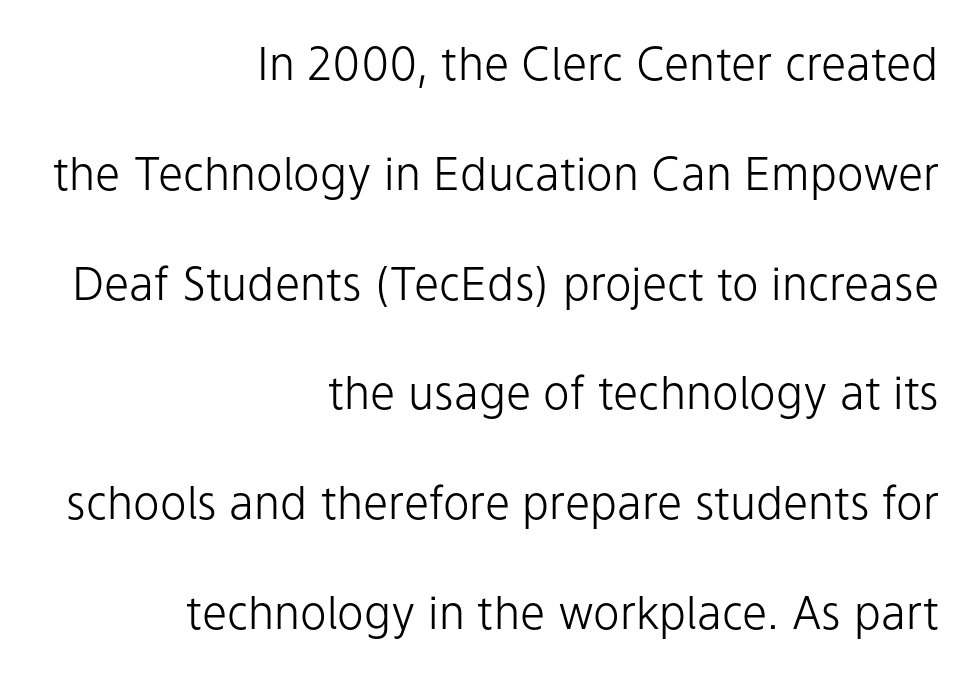
No word sits above an underline. Where is the straight margin? On the right. Posture: straight, roman, zero tilt. The typesetting does not lean heavy: it is not bold. Classification — sans serif. Note the varied advance widths — an 'i' is clearly narrower than an 'm'.
